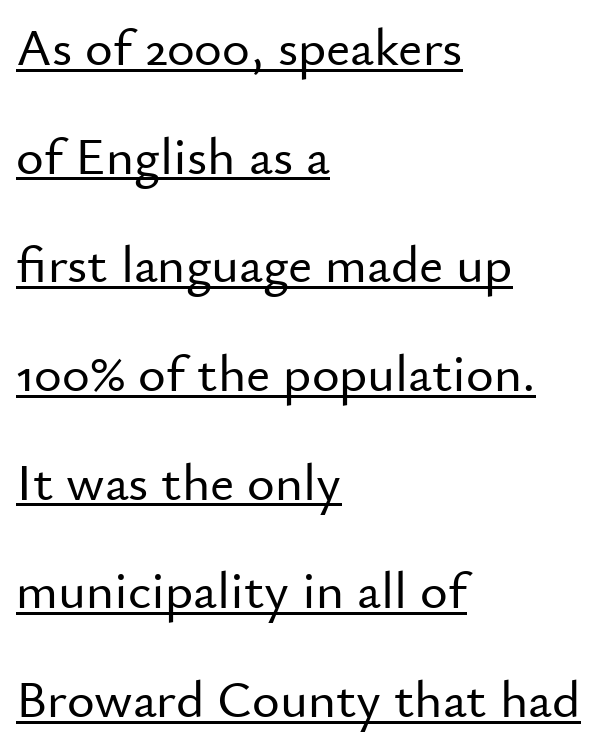
The image shows 53 px sans-serif type, upright; set left-aligned, loose line spacing (2.05x), normal letter spacing, underlined; low stroke contrast and a small x-height.
